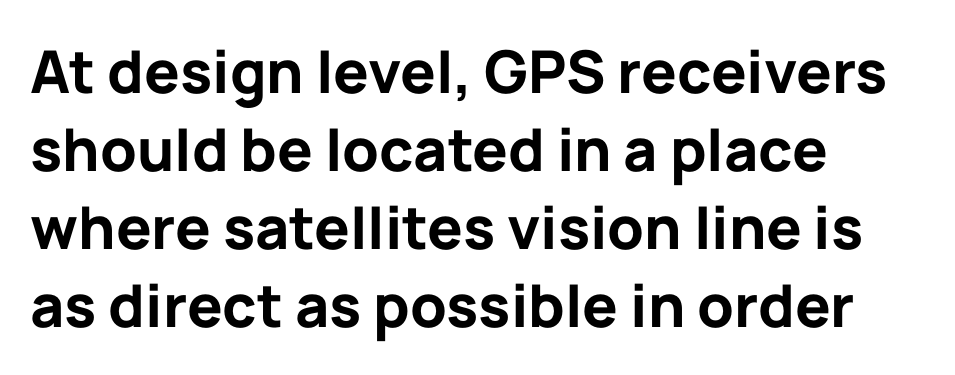
The face used here is proportionally spaced, like ordinary book or web type. The tracking reads as untouched default to a designer's eye. Rows of type keep a routine distance in the vertical direction. The typesetting leans heavy: a genuine bold. Rendered with straight, roman letterforms.
